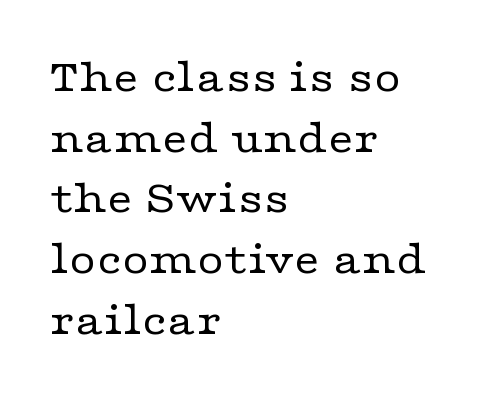
Q: Is the text bold? A: No.
Q: Is the text italic (slanted)? A: No, it is upright.
Q: Is the typeface a serif or a sans-serif typeface? A: Serif.
Q: Is the text underlined? A: No.
Q: How is the paragraph aligned? A: Left-aligned.
Q: Is the spacing between letters normal or unusually wide? A: Normal.
Q: Is the spacing between lines tight, normal or loose? A: Normal.
Q: Width (condensed, normal, or wide)? A: Wide.
Q: Stroke contrast? A: Low.
Q: x-height? A: Medium.
Q: Monospaced? A: No.
